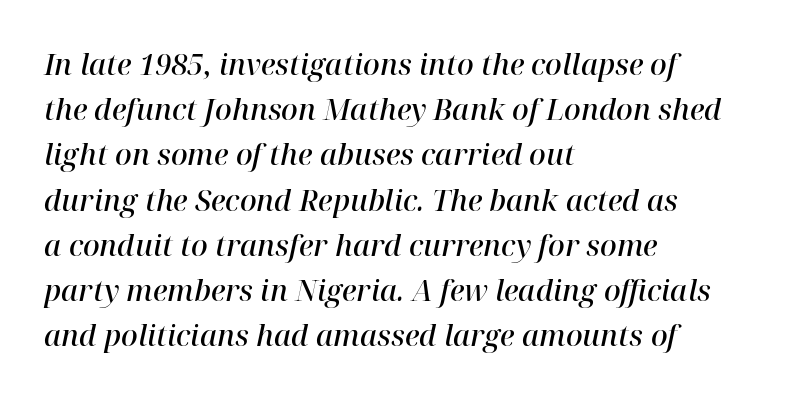
The words here are not underlined. Reading down the column, the eye jumps a familiar distance to each next line. Slightly chunky letters — semibold, I'd say, not full bold. Look at the bottom of the vertical strokes: they flare into serifs here. Nobody touched the tracking dial on this one.
